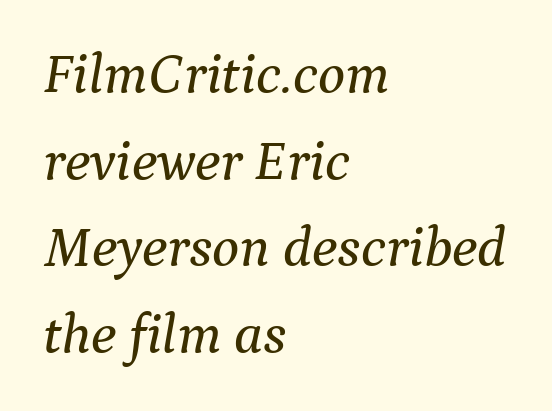
The image shows 57 px serif type, italic (leaning right); set left-aligned, normal line spacing (1.52x), normal letter spacing, not underlined; medium stroke contrast and a medium x-height.
